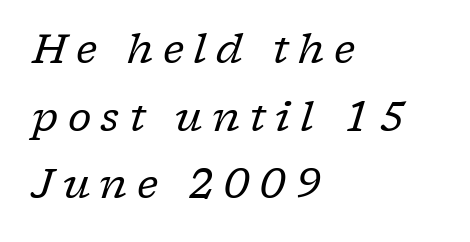
The image shows 41 px regular-weight serif type, italic (leaning right); set left-aligned, normal line spacing (1.65x), unusually wide letter spacing (+0.23 em), not underlined; low stroke contrast and a medium x-height.
